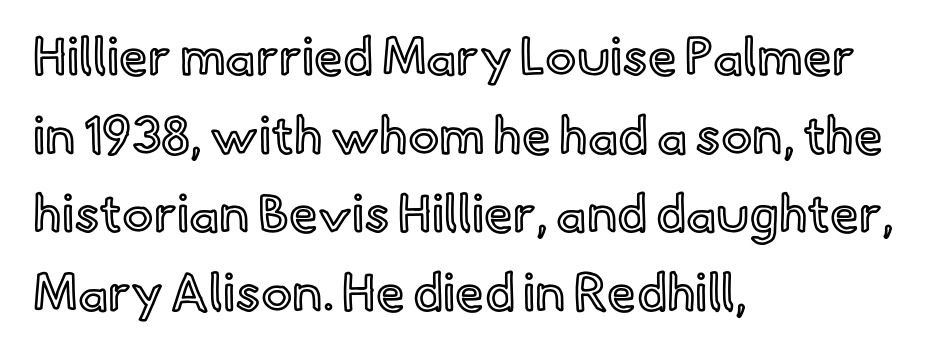
The strip under each line holds only bare page. Think of a printed novel: that variable character pitch is what you see here. Notice how descenders clear the ascenders below comfortably — that's standard leading. Default kerning and tracking; the words read as compact shapes. The lettering holds an erect, upright posture throughout. The rendering anchors every line to the left-hand side.
